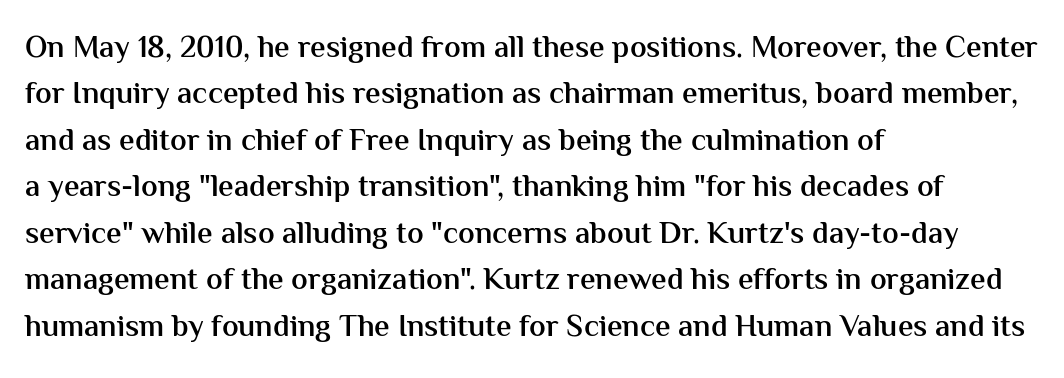
The passage shown is not underscored anywhere. Font category for this specimen: sans-serif. These lines are set flush left with a ragged right edge. Compared with typical paragraphs, the rows here are spaced about the same. Strokes here are thickened, but only to semibold level. Varying glyph widths throughout — classic text-font behaviour.
